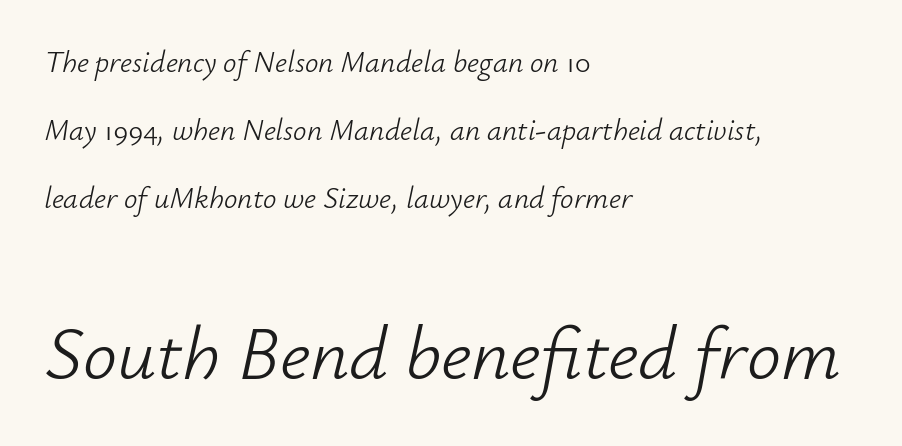
The image shows 76 px light type, italic (leaning right); set left-aligned, loose line spacing (2.27x), normal letter spacing, not underlined; the second (bottom) block is 2.53x larger; low stroke contrast and a small x-height.
